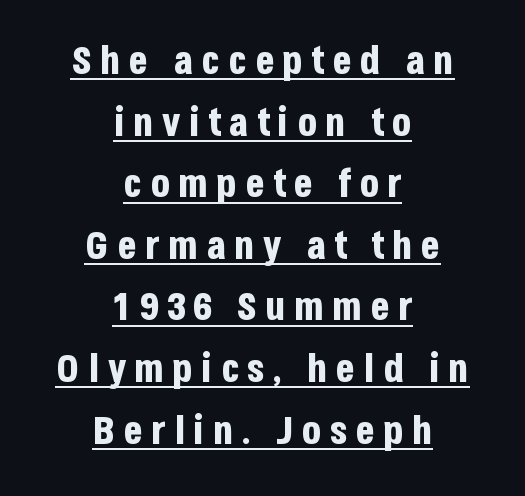
The passage shown is emphatically bold. Posture: upright roman. Where is the straight margin? There isn't one; the lines are centered. Varying glyph widths throughout — classic text-font behaviour.
